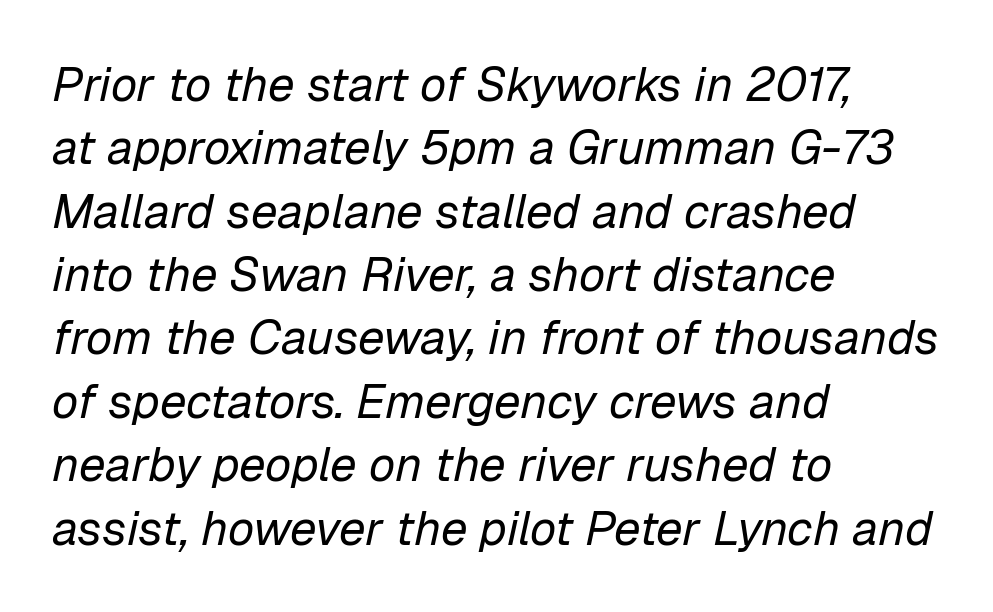
The vertical gap from one line to the next is medium. You could not count columns in this text — the font is proportionally spaced. Italic? Definitely — the glyphs are oblique. The setting favours the left margin, as ordinary paragraphs usually do. You could call the tracking neutral — neither tight nor loose. Stems here are at most as thick as an everyday book face.
